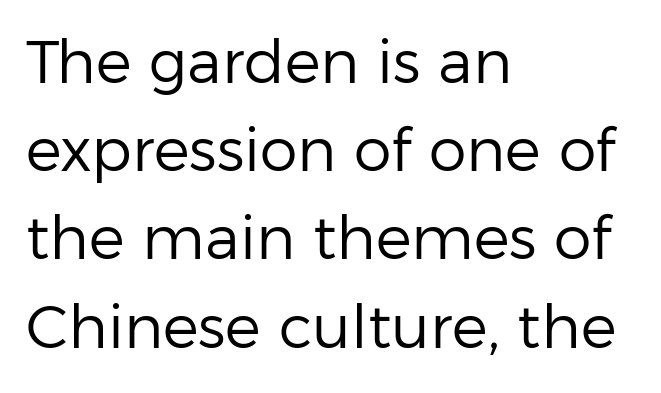
The image shows 60 px regular-weight sans-serif type, upright; set left-aligned, normal line spacing (1.47x), normal letter spacing, not underlined; low stroke contrast and a medium x-height.
